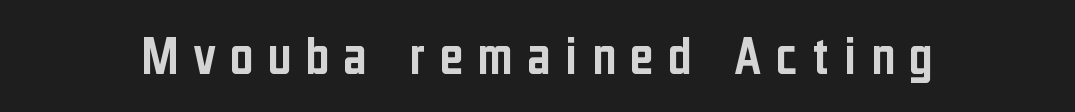
{"serif": "no", "italic": "no", "width": "condensed", "stroke_contrast": "low", "x_height": "medium", "monospaced": "no", "underline": "no", "letter_spacing": "wide", "letter_spacing_em": 0.25, "glyph_px": 57}
